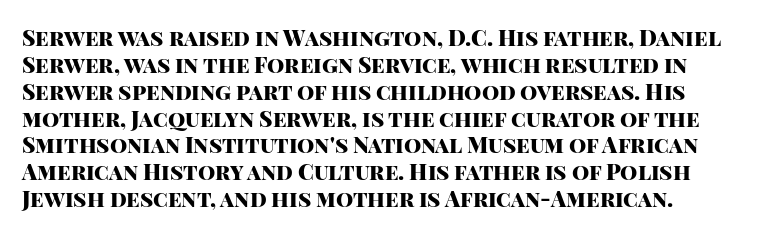
The image shows 22 px bold type, upright; set line spacing 1.22x, normal letter spacing, not underlined.
